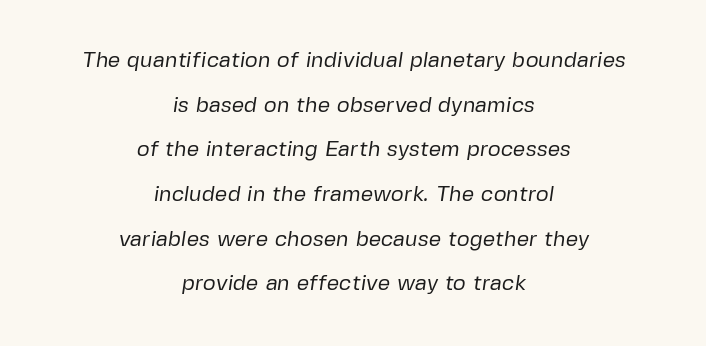
Q: Is the text bold? A: No.
Q: Is the text underlined? A: No.
Q: How is the paragraph aligned? A: Centered.
Q: Is the spacing between letters normal or unusually wide? A: Normal.
Q: Is the spacing between lines tight, normal or loose? A: Loose.
